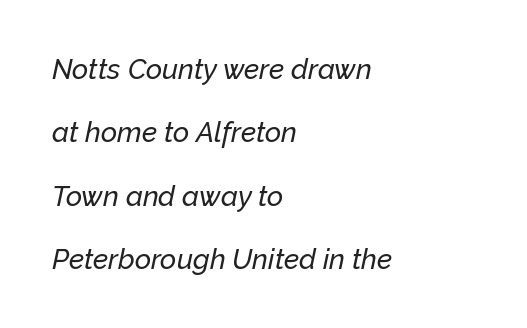
{"italic": "yes", "lean": "right", "slant_degrees": 12, "width": "normal", "stroke_contrast": "low", "x_height": "medium", "monospaced": "no", "underline": "no", "align": "left", "line_spacing": "loose", "line_spacing_ratio": 2.26, "letter_spacing": "normal", "letter_spacing_em": 0.0, "glyph_px": 28}
